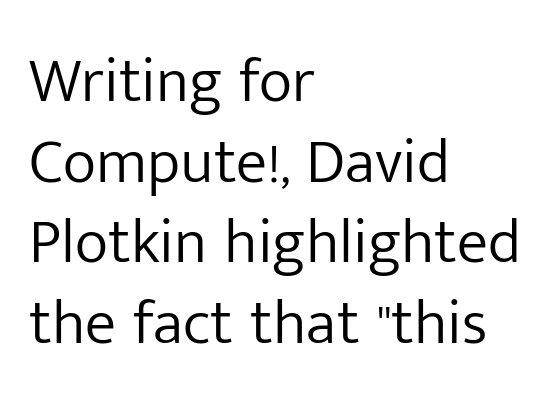
Default kerning and tracking; the words read as compact shapes. Descenders are the only things crossing below the line. All the whitespace from short lines collects on the right. This block has exactly the height ordinary leading produces. The strokes are not fattened; the text isn't bold.
